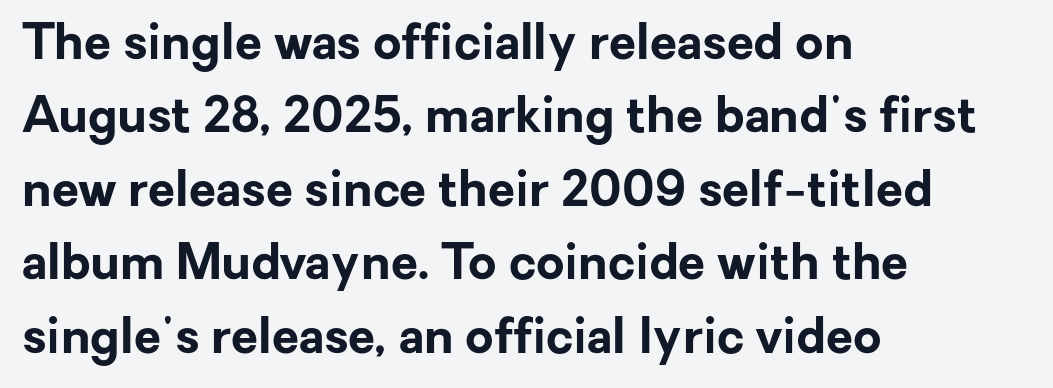
If you drew a line through each stem, it would be perfectly vertical. Thick stems and heavy bowls — unmistakably bold. The rendering shows plain stroke endings on the letterforms — a sans-serif design. If you drew a ruler down the left edge, every line would touch it. Proportional: the letters do not fall into vertical columns.
